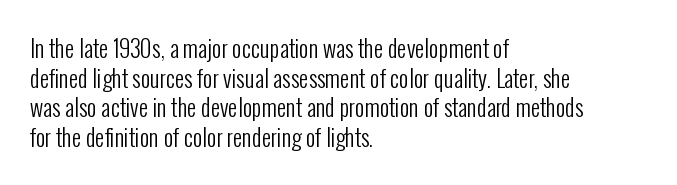
The image shows 23 px text type, upright; set left-aligned, normal line spacing (1.29x), normal letter spacing, not underlined.
